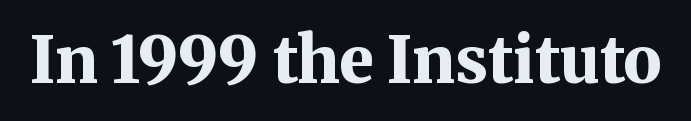
Each letter keeps its own natural width here, so spacing adapts to shape. Check under the words: just untouched page. Examine the stroke ends and you'll spot serifs. Is the type bold? Yes — the strokes are clearly thick and heavy. You can tell it's not italic because the verticals are truly vertical. Compared with typical body copy, the letter spacing here is the same.
